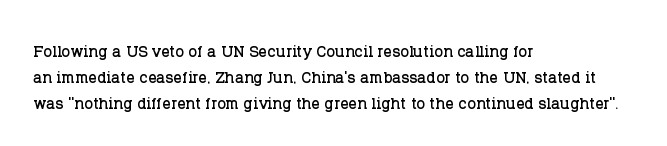
The image shows 21 px text type, upright; set left-aligned, normal line spacing (1.25x), normal letter spacing, not underlined.
